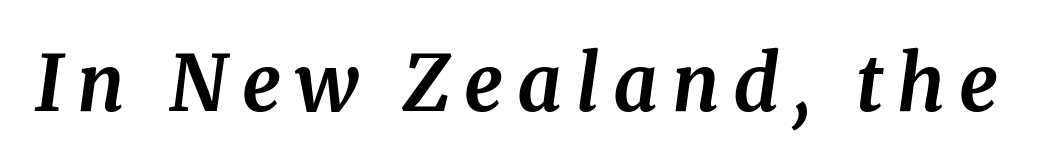
{"serif": "yes", "italic": "yes", "lean": "right", "slant_degrees": 8, "bold": "yes", "weight": "bold", "width": "normal", "stroke_contrast": "medium", "x_height": "medium", "monospaced": "no", "underline": "no", "glyph_px": 77}
